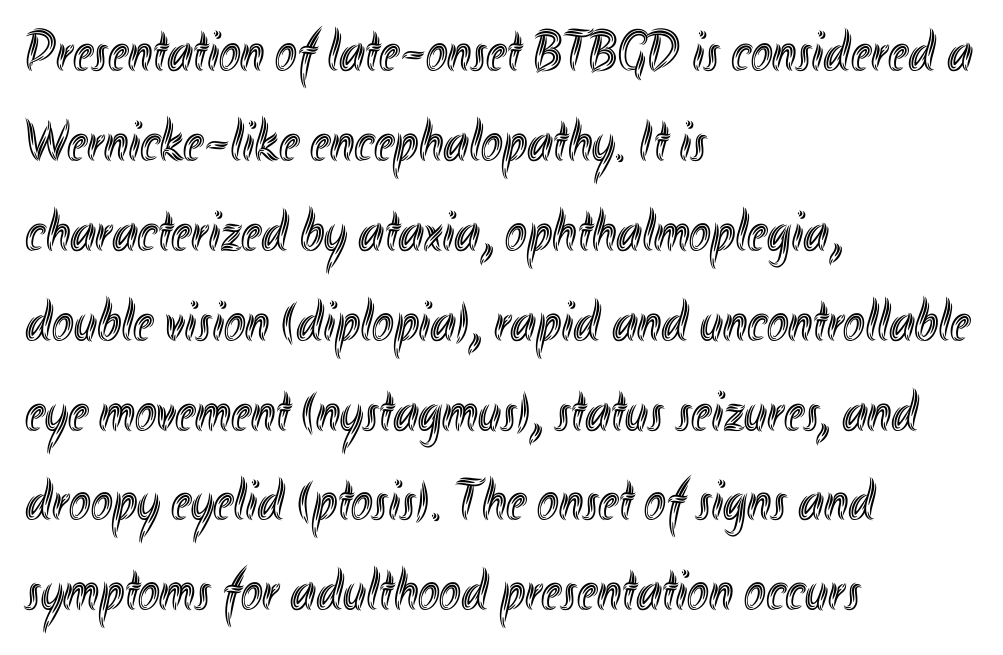
Anything drawn beneath the words? Only blank space. The text block is weighted toward the left margin, trailing off unevenly rightward. The type is set solid horizontally, with unmodified tracking. The lines sit at an ordinary, default distance from one another.
